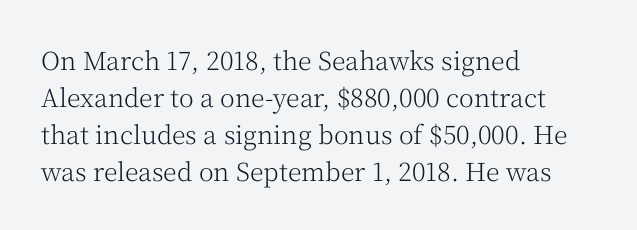
A typesetter would call this leading conventional body-copy spacing. Descender tails drop into unmarked territory. Visually the block forms a straight wall on the left and a jagged coastline on the right. Do the letters lean? They stand straight.
